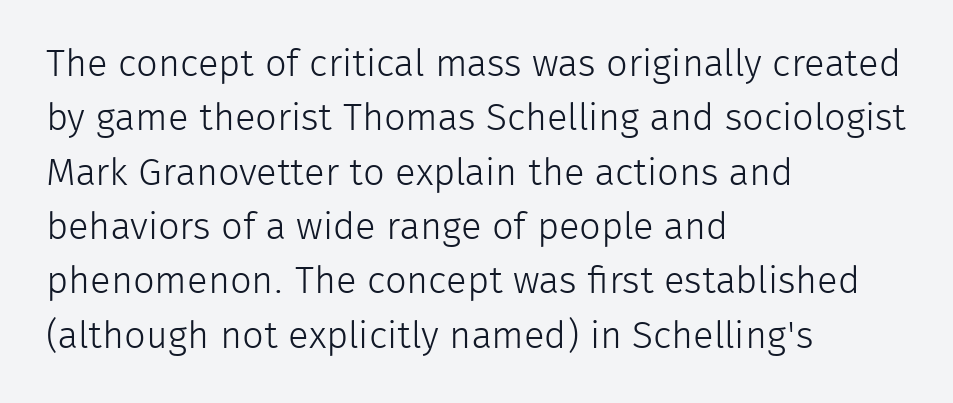
Reading down the block, your eye returns to a fixed left position each line. Horizontal bands of white between lines are of average thickness. Think of a printed novel: that variable character pitch is what you see here. Style check: upright. A sans-serif font was chosen for this passage.
